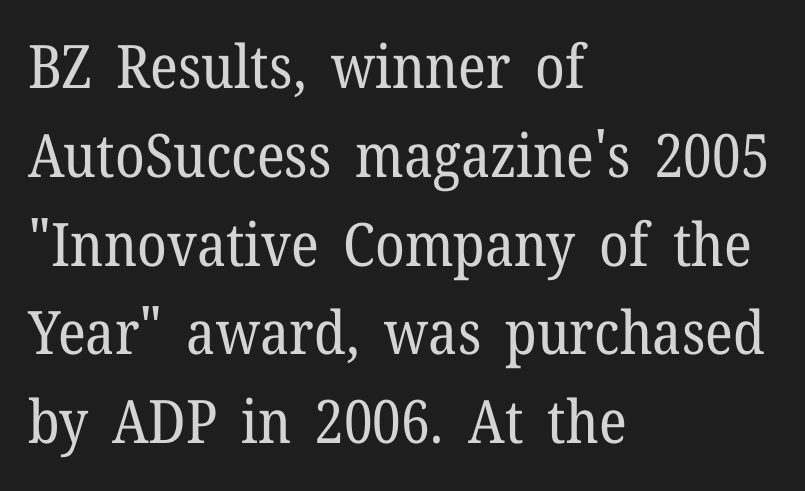
Q: Is the text bold? A: No.
Q: Is the text italic (slanted)? A: No, it is upright.
Q: Is the typeface a serif or a sans-serif typeface? A: Serif.
Q: Is the text underlined? A: No.
Q: How is the paragraph aligned? A: Left-aligned.
Q: Is the spacing between letters normal or unusually wide? A: Normal.
Q: Is the spacing between lines tight, normal or loose? A: Normal.
Q: Width (condensed, normal, or wide)? A: Normal.
Q: Stroke contrast? A: Low.
Q: x-height? A: Medium.
Q: Monospaced? A: No.
